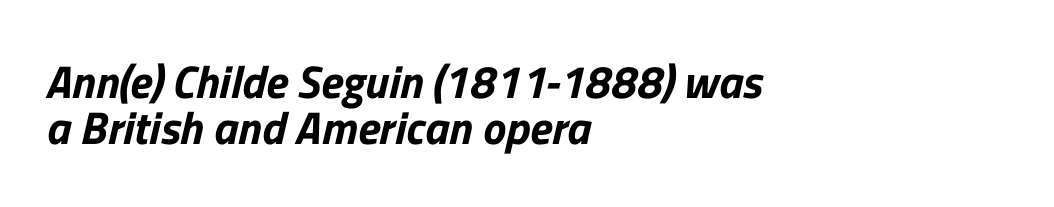
The image shows 46 px sans-serif type; set left-aligned, tight line spacing (0.99x), normal letter spacing, not underlined; low stroke contrast and a medium x-height.
